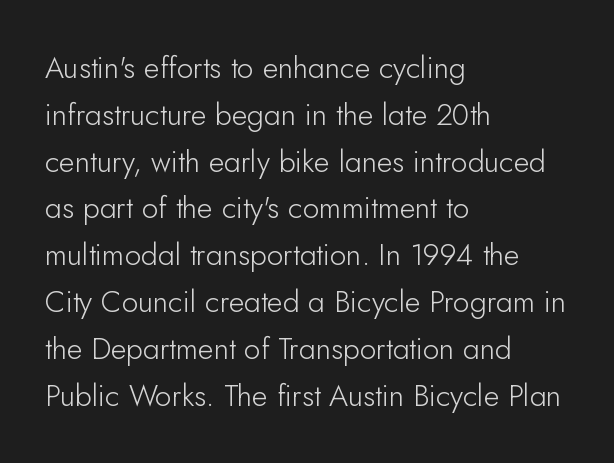
Is there any slant? The stems are plumb. The compositor pushed each line to the left boundary. Summary of weight: not heavy and not bold. The type is set solid horizontally, with unmodified tracking.
